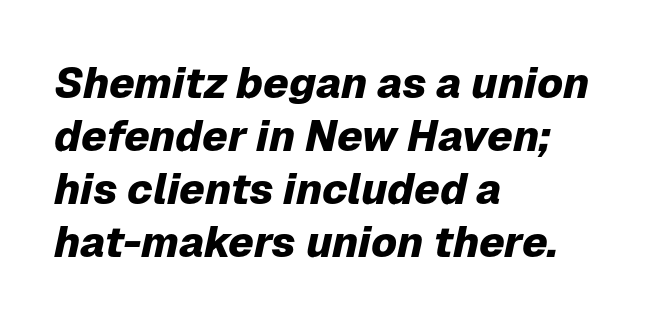
This rendering uses left alignment, leaving the right contour irregular. Each glyph is drawn with heavy, bold strokes. The letters advance in unequal steps, a hallmark of proportional type. Underline: absent. Characters follow at the spacing the type designer built in.
